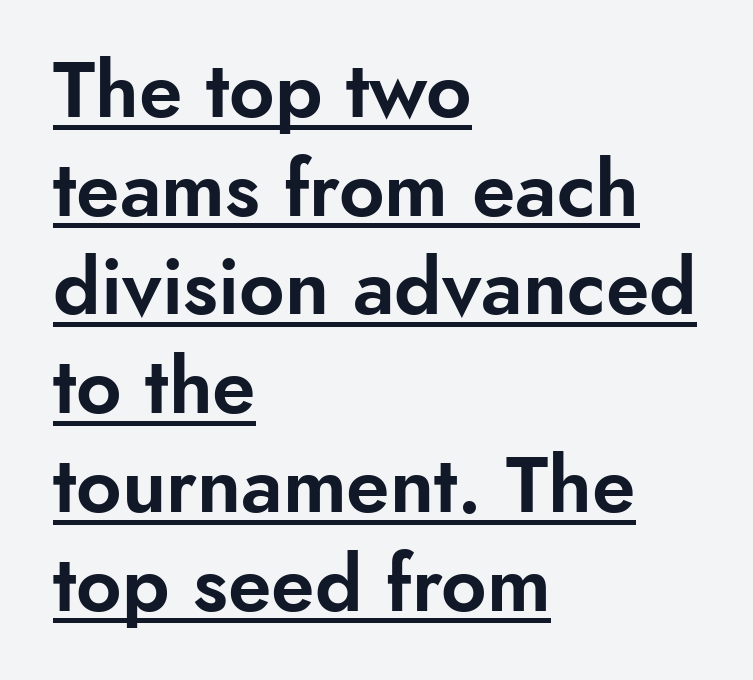
{"serif": "no", "italic": "no", "width": "normal", "stroke_contrast": "low", "x_height": "small", "monospaced": "no", "underline": "yes", "align": "left", "line_spacing": "normal", "line_spacing_ratio": 1.25, "letter_spacing": "normal", "letter_spacing_em": 0.0, "glyph_px": 79}
